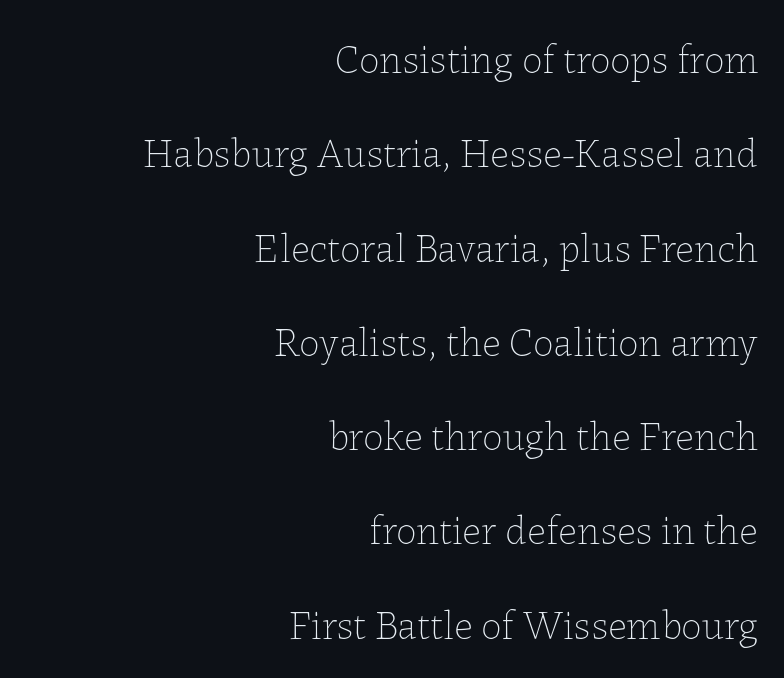
The image shows 41 px thin type, upright; set right-aligned, loose line spacing (2.3x), normal letter spacing, not underlined; low stroke contrast and a medium x-height.
